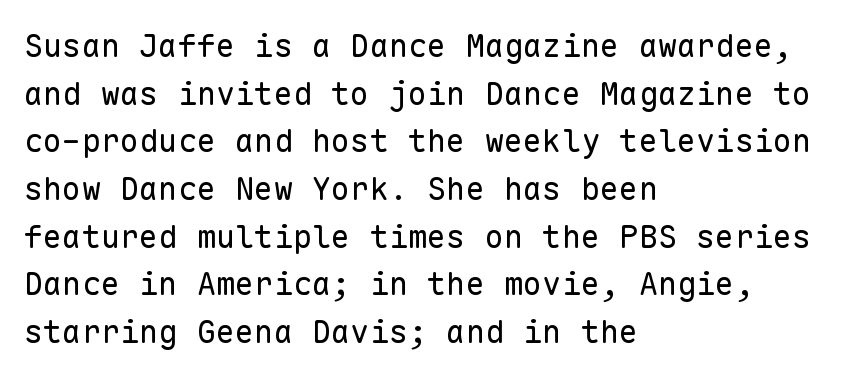
{"serif": "no", "italic": "no", "bold": "no", "weight": "regular", "width": "normal", "stroke_contrast": "low", "x_height": "medium", "monospaced": "yes", "underline": "no", "align": "left", "line_spacing": "normal", "line_spacing_ratio": 1.49, "letter_spacing": "normal", "letter_spacing_em": 0.0, "glyph_px": 32}
